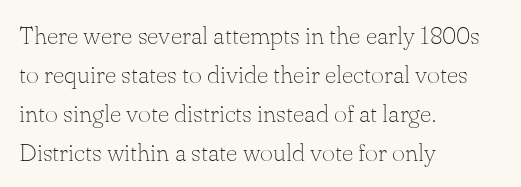
The image shows 25 px text type, upright; set left-aligned, normal line spacing (1.56x), normal letter spacing, not underlined.
